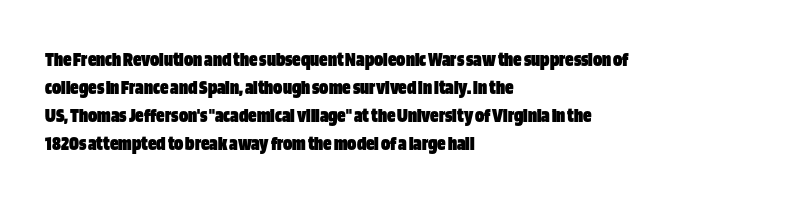
The image shows 21 px bold type, upright; set left-aligned, normal line spacing (1.33x), normal letter spacing, not underlined.
